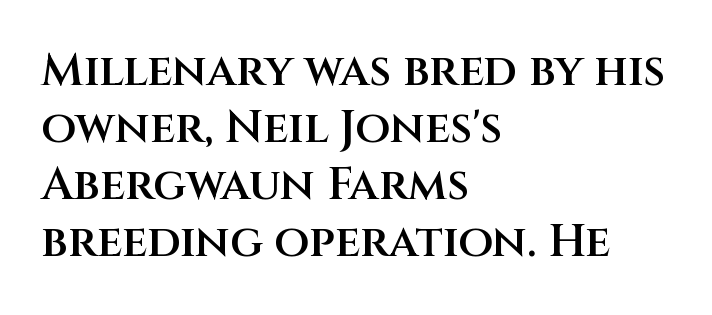
The image shows 45 px semibold sans-serif type, upright; set left-aligned, normal line spacing (1.27x), normal letter spacing, not underlined; medium stroke contrast and a large x-height.
